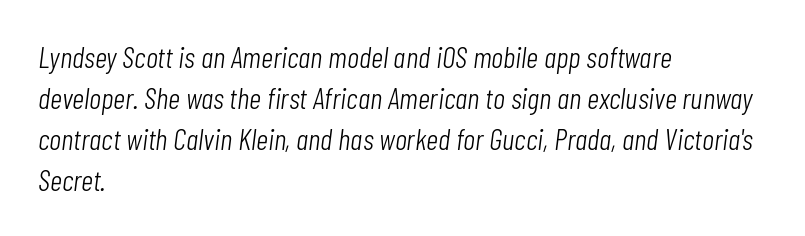
{"italic": "yes", "lean": "right", "slant_degrees": 7, "bold": "no", "weight": "light", "width": "condensed", "stroke_contrast": "low", "x_height": "medium", "monospaced": "no", "underline": "no", "align": "left", "line_spacing": "normal", "line_spacing_ratio": 1.37, "letter_spacing": "normal", "letter_spacing_em": 0.0, "glyph_px": 30}
